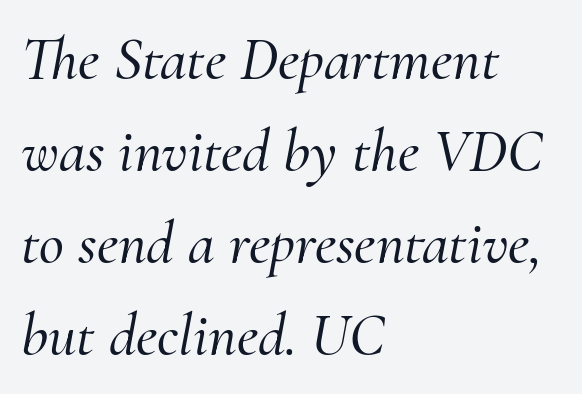
Q: Is the text italic (slanted)? A: Yes, it leans right by about 10 degrees.
Q: Is the typeface a serif or a sans-serif typeface? A: Serif.
Q: Is the text underlined? A: No.
Q: How is the paragraph aligned? A: Left-aligned.
Q: Is the spacing between letters normal or unusually wide? A: Normal.
Q: Is the spacing between lines tight, normal or loose? A: Normal.
Q: Width (condensed, normal, or wide)? A: Normal.
Q: Stroke contrast? A: Medium.
Q: x-height? A: Small.
Q: Monospaced? A: No.
